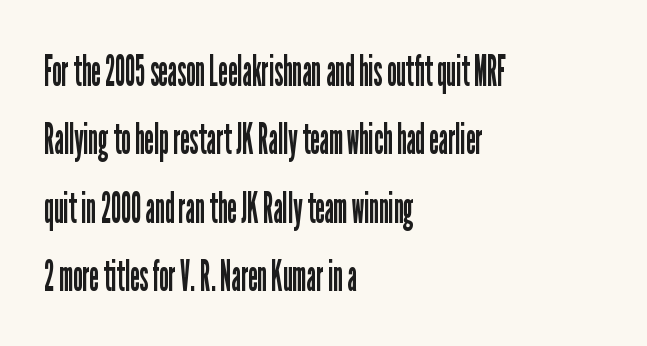
{"serif": "no", "italic": "no", "bold": "no", "weight": "regular", "width": "condensed", "stroke_contrast": "low", "x_height": "medium", "monospaced": "no", "underline": "no", "align": "left", "line_spacing": "normal", "line_spacing_ratio": 1.59, "letter_spacing": "normal", "letter_spacing_em": 0.0, "glyph_px": 43}
